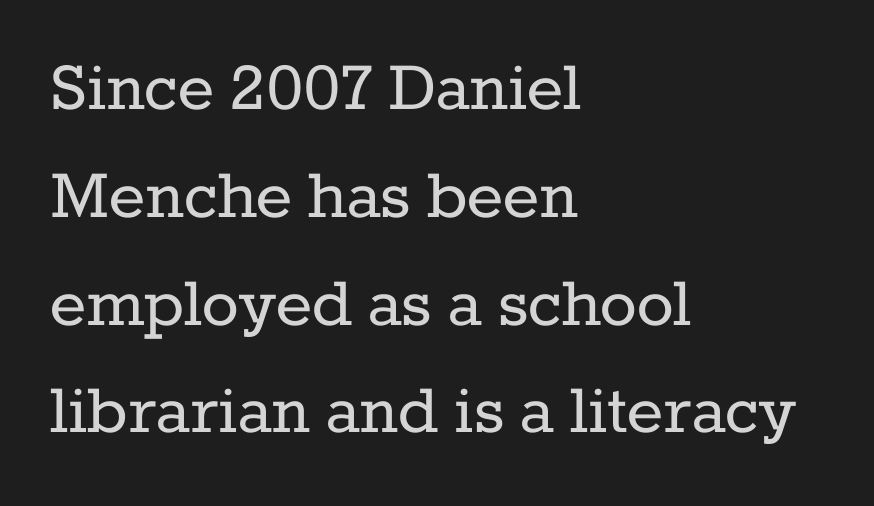
The image shows 77 px regular-weight serif type, upright; set left-aligned, normal line spacing (1.4x), normal letter spacing, not underlined; low stroke contrast and a medium x-height.
